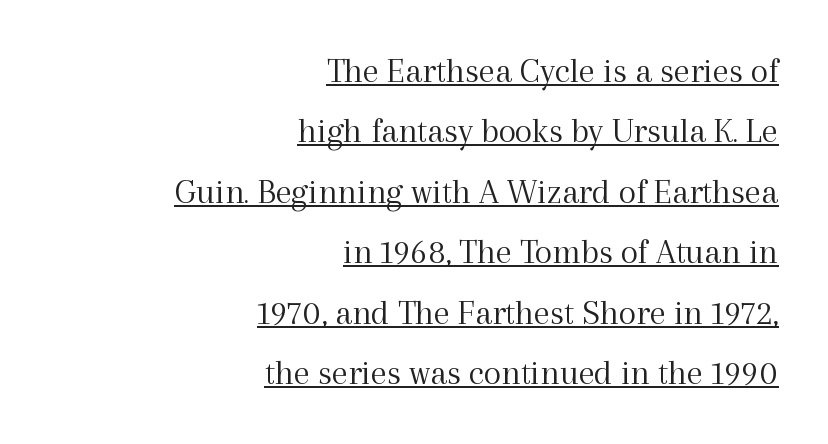
The image shows 36 px light serif type, upright; set right-aligned, normal line spacing (1.68x), normal letter spacing, underlined; a medium x-height.
